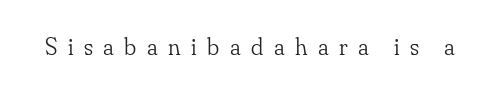
The image shows 25 px text type, upright; set unusually wide letter spacing (+0.42 em), not underlined.
